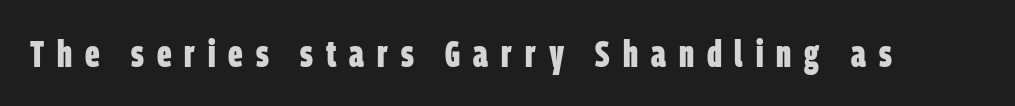
{"serif": "no", "bold": "yes", "weight": "bold", "width": "condensed", "stroke_contrast": "low", "x_height": "large", "monospaced": "no", "underline": "no", "letter_spacing": "wide", "letter_spacing_em": 0.34, "glyph_px": 38}
